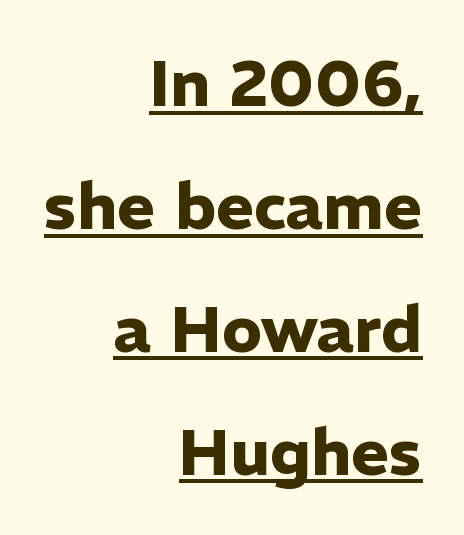
Q: Is the text bold? A: Yes.
Q: Is the text italic (slanted)? A: No, it is upright.
Q: Is the typeface a serif or a sans-serif typeface? A: Sans-serif.
Q: Is the text underlined? A: Yes.
Q: How is the paragraph aligned? A: Right-aligned.
Q: Is the spacing between letters normal or unusually wide? A: Normal.
Q: Width (condensed, normal, or wide)? A: Normal.
Q: Stroke contrast? A: Low.
Q: x-height? A: Medium.
Q: Monospaced? A: No.
